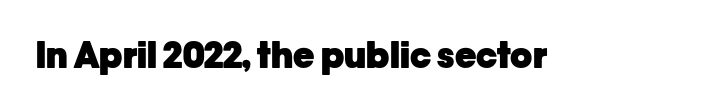
Look at the tracking — it's just the regular setting, nothing added. The strip under each line holds only bare page. Italic? Not at all — the glyphs are vertical. Are there feet on the stems? There aren't — it's a sans. The rendering uses natural spacing where letterforms have individual widths. Strong, thick strokes mark this as bold type.
